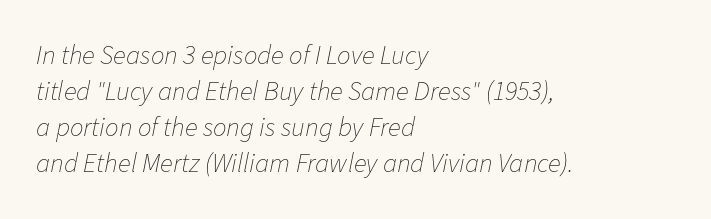
Vertical stems look standard width or narrower in stroke. The font's italic variant was chosen for this text. This block has exactly the height ordinary leading produces. Nobody drew a line under any word here. This rendering leaves character spacing at its baseline value. The text block is weighted toward the left margin, trailing off unevenly rightward.
